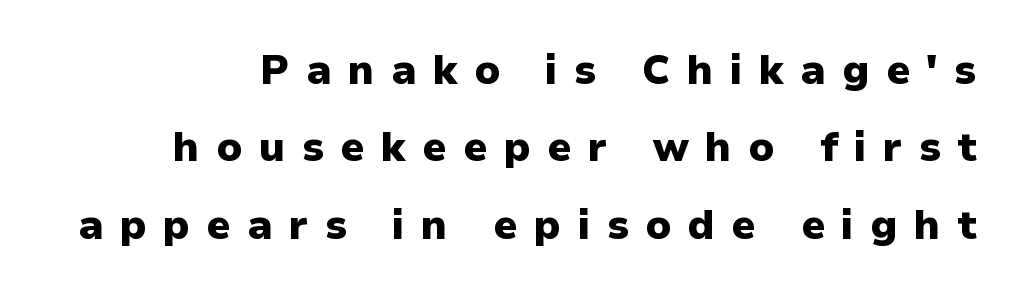
{"serif": "no", "italic": "no", "bold": "yes", "weight": "heavy", "width": "normal", "stroke_contrast": "low", "x_height": "medium", "monospaced": "no", "underline": "no", "line_spacing_ratio": 1.89, "letter_spacing": "wide", "letter_spacing_em": 0.4, "glyph_px": 41}
